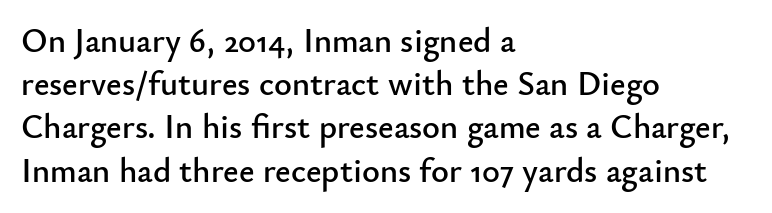
Q: Is the text italic (slanted)? A: No, it is upright.
Q: Is the typeface a serif or a sans-serif typeface? A: Sans-serif.
Q: Is the text underlined? A: No.
Q: How is the paragraph aligned? A: Left-aligned.
Q: Is the spacing between letters normal or unusually wide? A: Normal.
Q: Is the spacing between lines tight, normal or loose? A: Normal.
Q: Width (condensed, normal, or wide)? A: Normal.
Q: Stroke contrast? A: Low.
Q: x-height? A: Small.
Q: Monospaced? A: No.
